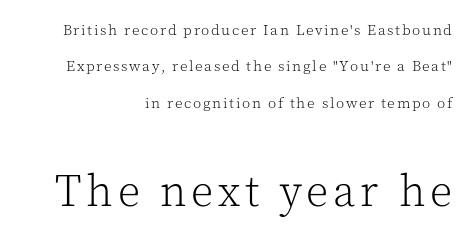
The image shows 44 px light serif type, upright; set right-aligned, loose line spacing (2.42x), not underlined; the second (bottom) block is 2.93x larger; a medium x-height.
